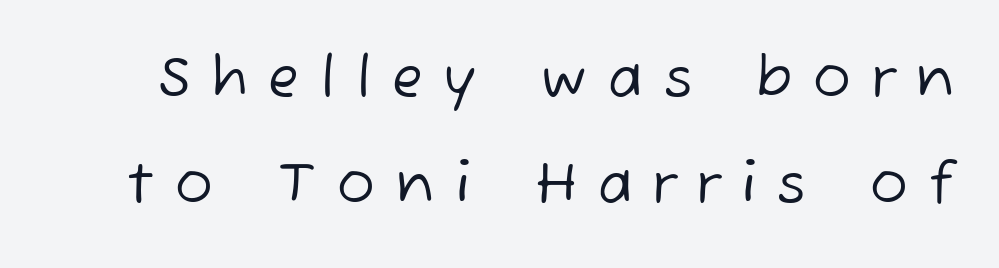
{"serif": "no", "bold": "no", "weight": "regular", "width": "normal", "stroke_contrast": "low", "x_height": "medium", "monospaced": "no", "underline": "no", "line_spacing": "loose", "line_spacing_ratio": 1.9, "letter_spacing": "wide", "letter_spacing_em": 0.38, "glyph_px": 56}
